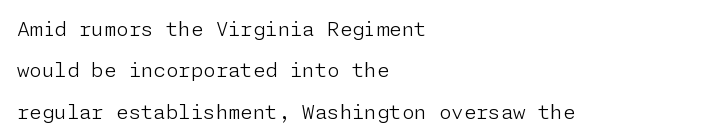
{"italic": "no", "bold": "no", "underline": "no", "align": "left", "line_spacing": "loose", "line_spacing_ratio": 2.07, "letter_spacing": "normal", "letter_spacing_em": 0.0, "glyph_px": 20}
